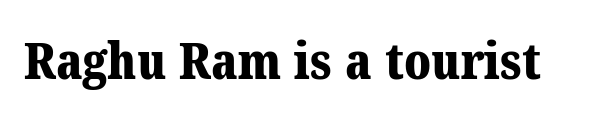
These lines keep a tight, regular rhythm from letter to letter. Each letter keeps its own natural width here, so spacing adapts to shape. Descenders are the only things crossing below the line. A typesetter would label this face a serif. How heavy is the stroke? Heavy — this is a bold.
